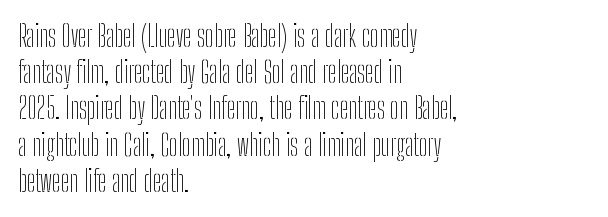
Q: Is the text bold? A: No.
Q: Is the text italic (slanted)? A: No, it is upright.
Q: Is the typeface a serif or a sans-serif typeface? A: Sans-serif.
Q: Is the text underlined? A: No.
Q: How is the paragraph aligned? A: Left-aligned.
Q: Is the spacing between letters normal or unusually wide? A: Normal.
Q: Is the spacing between lines tight, normal or loose? A: Normal.
Q: Width (condensed, normal, or wide)? A: Condensed.
Q: Stroke contrast? A: Low.
Q: x-height? A: Medium.
Q: Monospaced? A: No.
